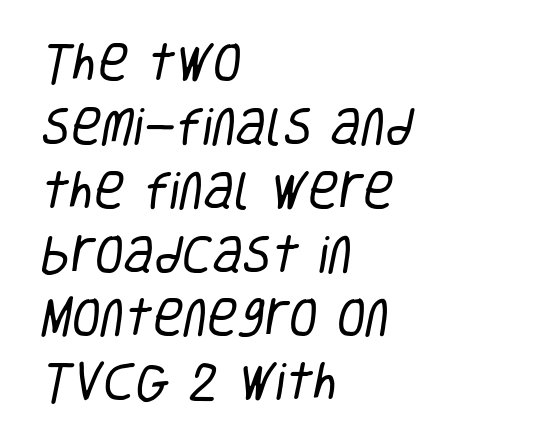
Q: Is the text bold? A: No.
Q: Is the typeface a serif or a sans-serif typeface? A: Sans-serif.
Q: Is the text underlined? A: No.
Q: How is the paragraph aligned? A: Left-aligned.
Q: Is the spacing between letters normal or unusually wide? A: Normal.
Q: Is the spacing between lines tight, normal or loose? A: Normal.
Q: Width (condensed, normal, or wide)? A: Condensed.
Q: Stroke contrast? A: Low.
Q: x-height? A: Large.
Q: Monospaced? A: No.
